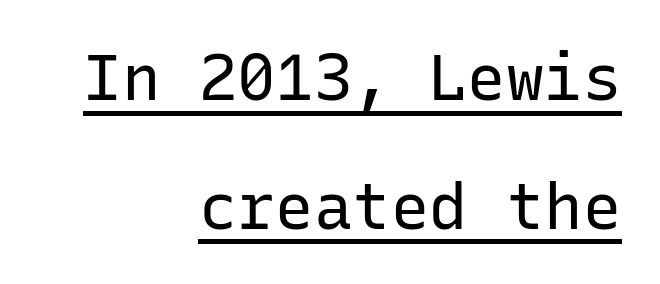
The image shows 64 px regular-weight sans-serif type, upright, monospaced; set right-aligned, loose line spacing (2.01x), normal letter spacing, underlined; low stroke contrast and a medium x-height.
